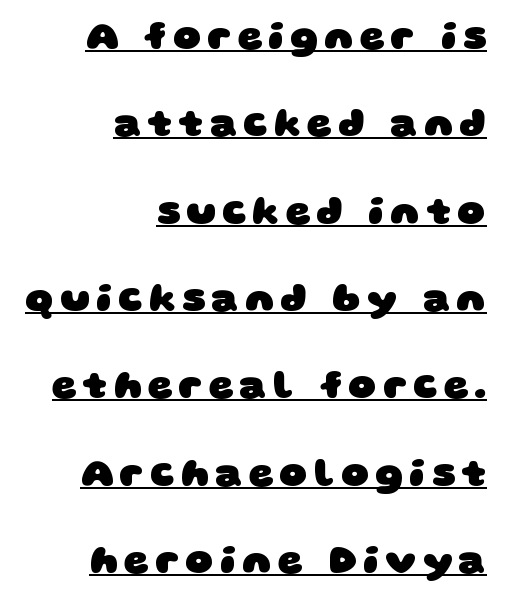
Chunky letters — that's bold for sure. What's the leading like? Stretched, with rows far apart. Typographically, this falls in the sans-serif category. The specimen includes a rule beneath the text block's lines. Right-aligned paragraph, ragged on the left. The letters advance in unequal steps, a hallmark of proportional type.
